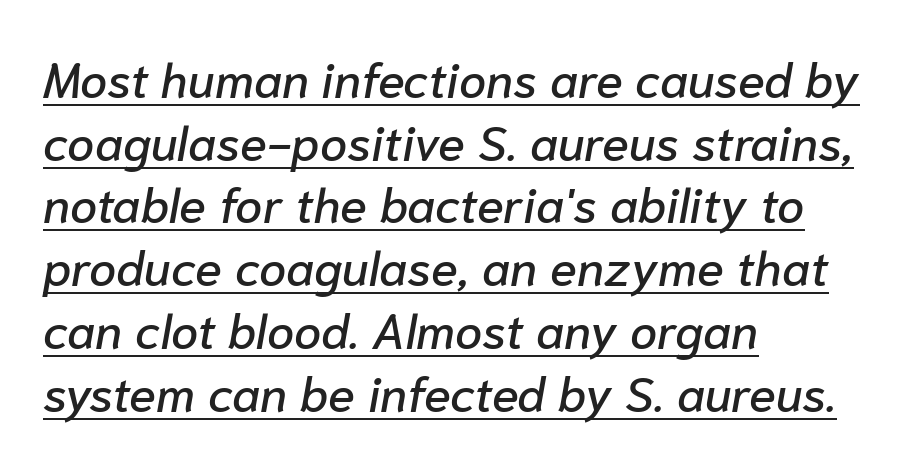
The specimen reads as italic at a glance. The face used here appears with an underline applied. The setting favours the left margin, as ordinary paragraphs usually do. Horizontal bands of white between lines are of average thickness.
